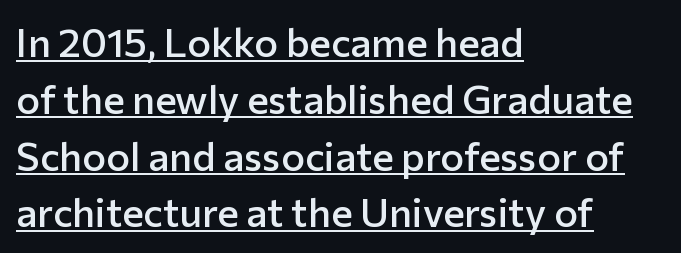
This sample is left-justified, so line endings fall wherever the words run out. The passage shown is semibold, sitting just below true bold. Each letter keeps its own natural width here, so spacing adapts to shape. Regarding leading, the lines here are spaced in the standard way. Spacing between characters is what you'd get straight out of the box. Each letter's strokes conclude bluntly, with no projecting serifs.
